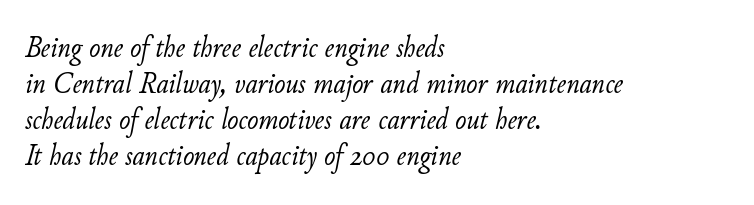
{"italic": "yes", "lean": "right", "slant_degrees": 11, "bold": "no", "weight": "light", "width": "normal", "stroke_contrast": "low", "x_height": "small", "monospaced": "no", "underline": "no", "align": "left", "line_spacing_ratio": 1.2, "letter_spacing": "normal", "letter_spacing_em": 0.0, "glyph_px": 30}
